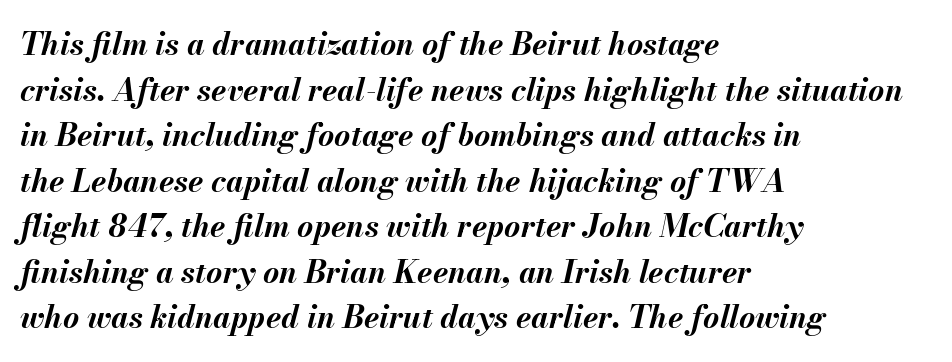
{"italic": "yes", "lean": "right", "slant_degrees": 13, "bold": "yes", "weight": "bold", "width": "normal", "stroke_contrast": "medium", "x_height": "small", "monospaced": "no", "underline": "no", "align": "left", "line_spacing": "normal", "line_spacing_ratio": 1.47, "letter_spacing": "normal", "letter_spacing_em": 0.0, "glyph_px": 31}
